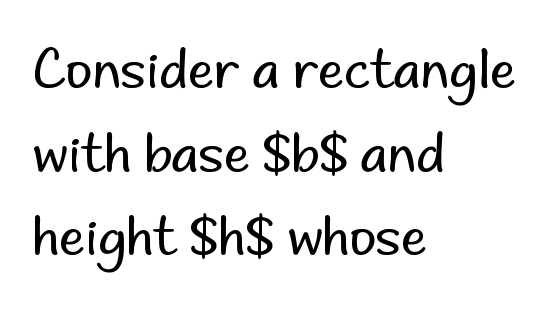
The image shows 52 px regular-weight sans-serif type, upright; set left-aligned, normal line spacing (1.61x), normal letter spacing, not underlined; low stroke contrast and a small x-height.
